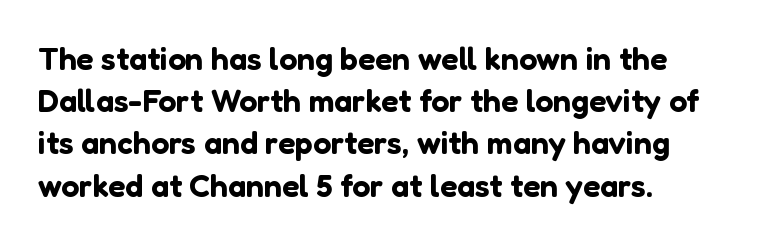
The image shows 32 px sans-serif type, upright; set left-aligned, normal line spacing (1.32x), normal letter spacing, not underlined; low stroke contrast and a medium x-height.
